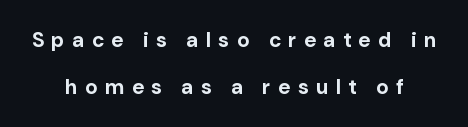
{"italic": "no", "bold": "yes", "underline": "no", "align": "center", "line_spacing": "loose", "line_spacing_ratio": 2.22, "letter_spacing": "wide", "letter_spacing_em": 0.37, "glyph_px": 21}
